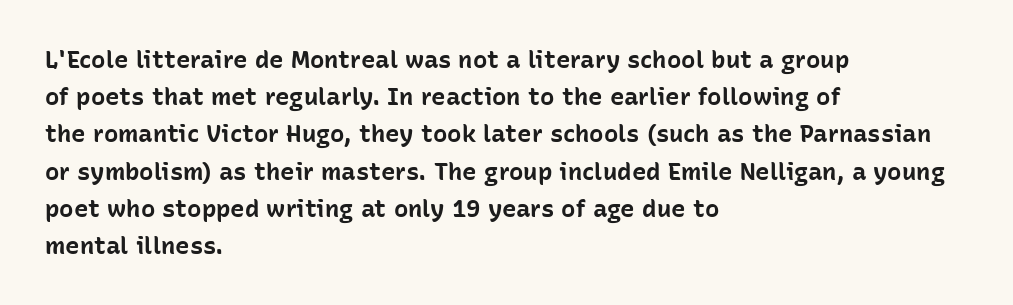
The passage shown has conventional tracking throughout. Underline: absent. The lines in this sample share a left origin and differ only in where they stop. These lines carry a lot of weight — the face is fully bold. Leading: standard. Characters remain perfectly vertical along every line.
